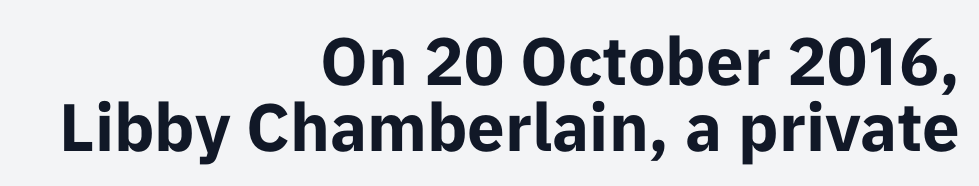
The image shows 67 px bold sans-serif type, upright; set right-aligned, tight line spacing (0.99x), normal letter spacing, not underlined; low stroke contrast and a medium x-height.
